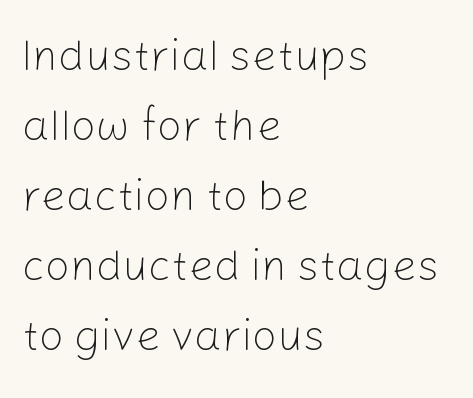
Q: Is the text bold? A: No.
Q: Is the text italic (slanted)? A: No, it is upright.
Q: Is the typeface a serif or a sans-serif typeface? A: Sans-serif.
Q: Is the text underlined? A: No.
Q: How is the paragraph aligned? A: Left-aligned.
Q: Is the spacing between letters normal or unusually wide? A: Normal.
Q: Is the spacing between lines tight, normal or loose? A: Normal.
Q: Width (condensed, normal, or wide)? A: Normal.
Q: Stroke contrast? A: Low.
Q: x-height? A: Medium.
Q: Monospaced? A: No.
